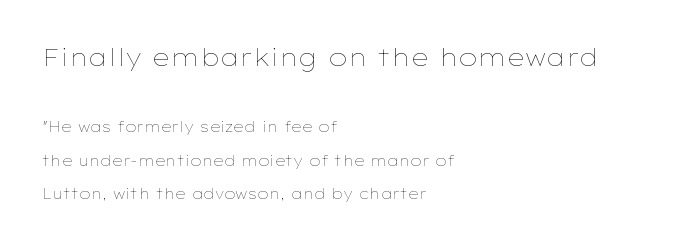
The image shows 24 px text type, upright; set left-aligned, loose line spacing (2.38x), normal letter spacing, not underlined; the first (top) block is 1.71x larger.
